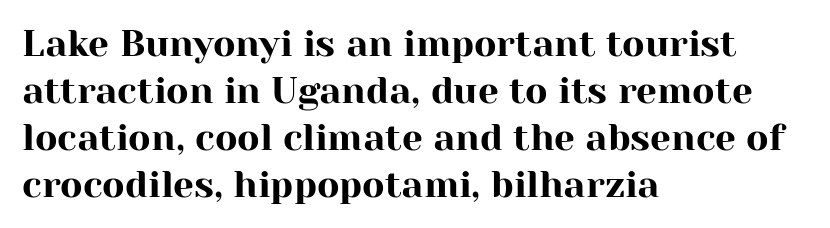
{"serif": "yes", "italic": "no", "width": "normal", "stroke_contrast": "high", "x_height": "medium", "monospaced": "no", "underline": "no", "align": "left", "line_spacing": "normal", "line_spacing_ratio": 1.27, "letter_spacing": "normal", "letter_spacing_em": 0.0, "glyph_px": 37}
